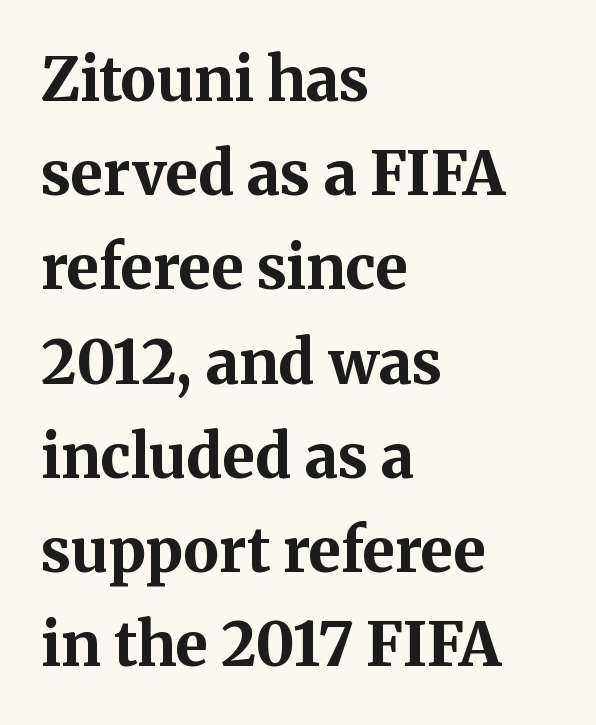
Proportional: the letters do not fall into vertical columns. In terms of weight, the rendering is a true, heavy bold. Clear beneath every line of the passage. No extra tracking has been applied to these lines. Normally led — the rows are evenly, conventionally spaced.
